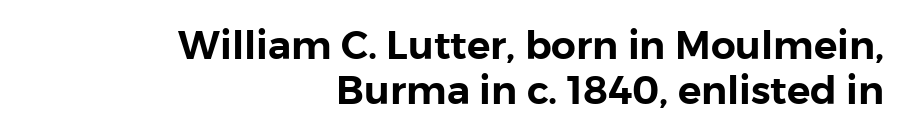
The image shows 39 px sans-serif type, upright; set right-aligned, tight line spacing (1.15x), normal letter spacing, not underlined; low stroke contrast and a medium x-height.
